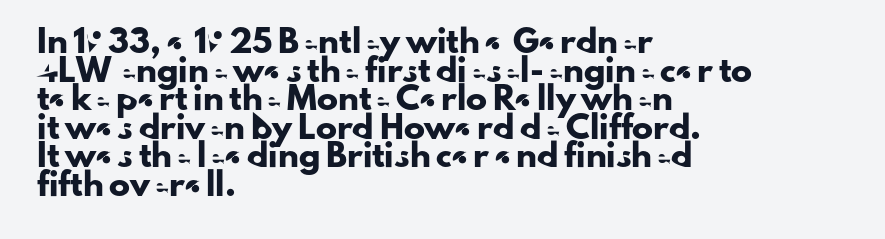
Q: Is the text italic (slanted)? A: No, it is upright.
Q: Is the text underlined? A: No.
Q: How is the paragraph aligned? A: Left-aligned.
Q: Is the spacing between letters normal or unusually wide? A: Normal.
Q: Is the spacing between lines tight, normal or loose? A: Normal.
